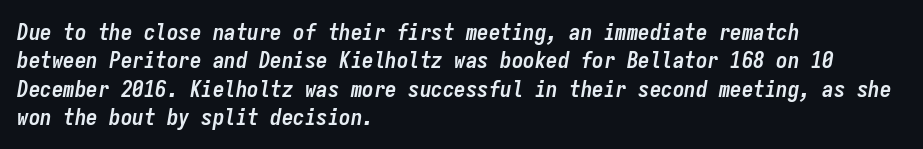
Q: Is the text bold? A: Yes.
Q: Is the text italic (slanted)? A: Yes, it leans right by about 9 degrees.
Q: Is the text underlined? A: No.
Q: How is the paragraph aligned? A: Left-aligned.
Q: Is the spacing between letters normal or unusually wide? A: Normal.
